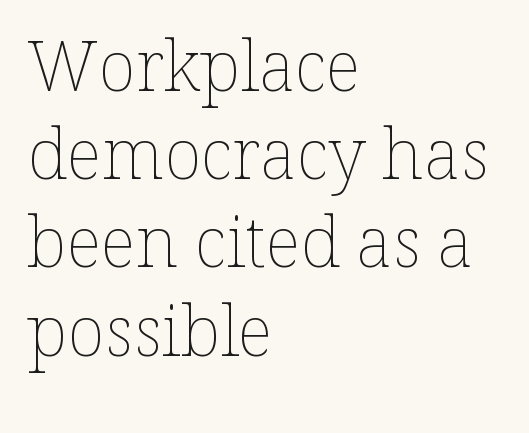
No chunkiness to these letters — they're not bold. Horizontally, the lines are justified to the leading edge only. Posture: vertical. Character widths vary here, with narrow letters taking less room than wide ones. The rendering keeps characters at their native spacing. The words here are not underlined.
